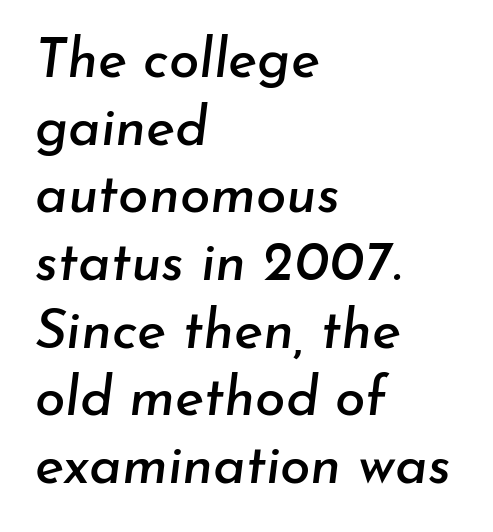
{"italic": "yes", "lean": "right", "slant_degrees": 7, "width": "normal", "stroke_contrast": "low", "x_height": "small", "monospaced": "no", "underline": "no", "align": "left", "line_spacing_ratio": 1.23, "letter_spacing": "normal", "letter_spacing_em": 0.0, "glyph_px": 55}
